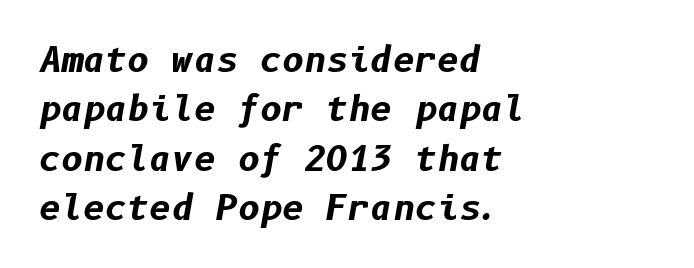
The image shows 34 px bold type, italic (leaning right); set left-aligned, normal line spacing (1.45x), normal letter spacing, not underlined; low stroke contrast and a medium x-height.
